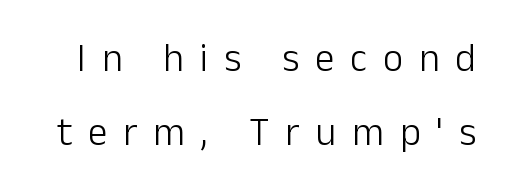
Q: Is the text bold? A: No.
Q: Is the text italic (slanted)? A: No, it is upright.
Q: Is the typeface a serif or a sans-serif typeface? A: Sans-serif.
Q: Is the text underlined? A: No.
Q: Is the spacing between letters normal or unusually wide? A: Unusually wide.
Q: Is the spacing between lines tight, normal or loose? A: Loose.
Q: Width (condensed, normal, or wide)? A: Normal.
Q: Stroke contrast? A: Low.
Q: x-height? A: Medium.
Q: Monospaced? A: No.
